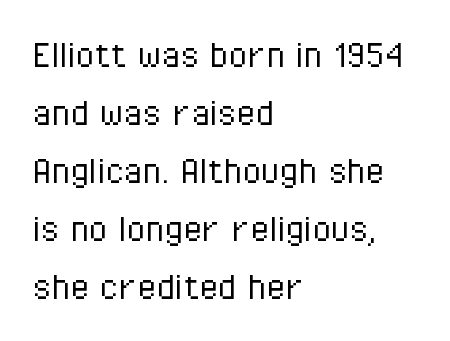
One-word summary of the alignment: left. In terms of posture, this sample is upright. Is this a heavy cut? Hardly; it is regular or lighter. Quick note: underline off.
